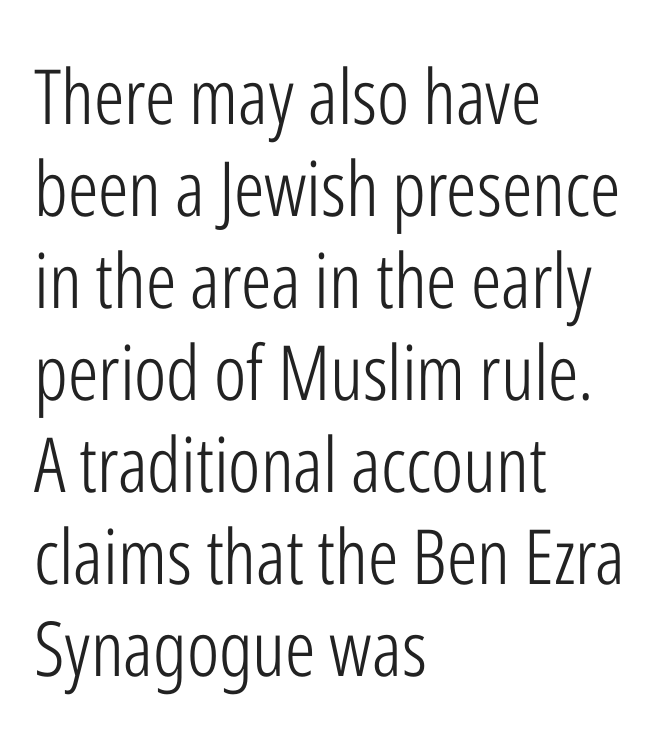
Q: Is the text bold? A: No.
Q: Is the text italic (slanted)? A: No, it is upright.
Q: Is the typeface a serif or a sans-serif typeface? A: Sans-serif.
Q: Is the text underlined? A: No.
Q: How is the paragraph aligned? A: Left-aligned.
Q: Is the spacing between letters normal or unusually wide? A: Normal.
Q: Width (condensed, normal, or wide)? A: Condensed.
Q: Stroke contrast? A: Low.
Q: x-height? A: Medium.
Q: Monospaced? A: No.
